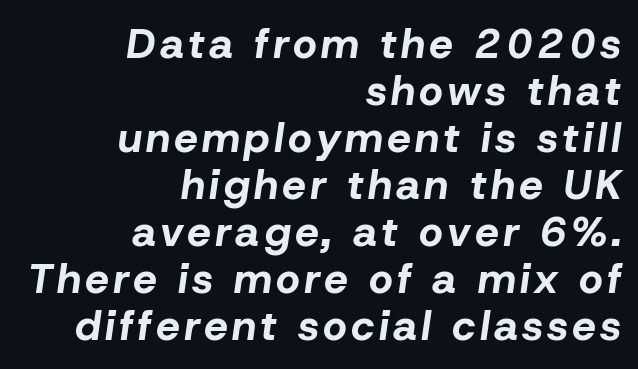
{"italic": "yes", "lean": "right", "slant_degrees": 8, "bold": "yes", "weight": "bold", "width": "normal", "stroke_contrast": "low", "x_height": "medium", "monospaced": "no", "underline": "no", "align": "right", "line_spacing": "tight", "line_spacing_ratio": 1.12, "glyph_px": 42}
